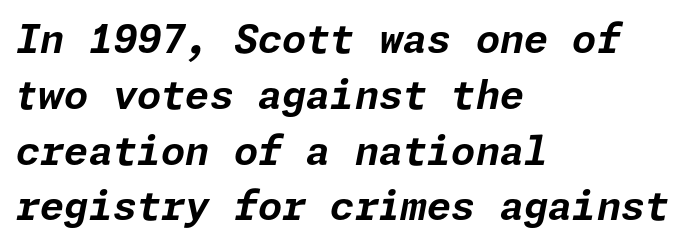
The image shows 39 px bold type, italic (leaning right); set left-aligned, normal line spacing (1.43x), normal letter spacing, not underlined; low stroke contrast and a medium x-height.
